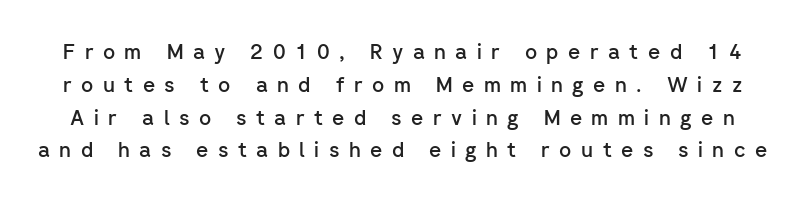
Q: Is the text bold? A: Semi-bold.
Q: Is the text italic (slanted)? A: No, it is upright.
Q: Is the text underlined? A: No.
Q: Is the spacing between letters normal or unusually wide? A: Unusually wide.
Q: Is the spacing between lines tight, normal or loose? A: Normal.
